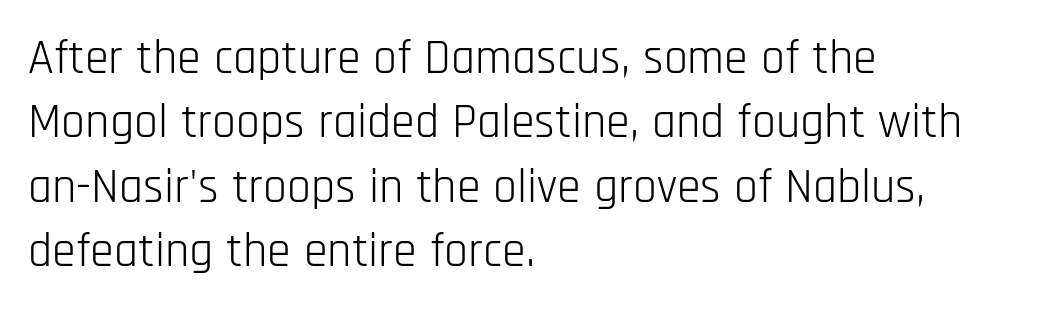
Proportional: the letters do not fall into vertical columns. Typeset ragged right — the left edge is the straight one. This sample keeps an unexceptional amount of space between lines. Italic? Not at all — the glyphs are vertical.
